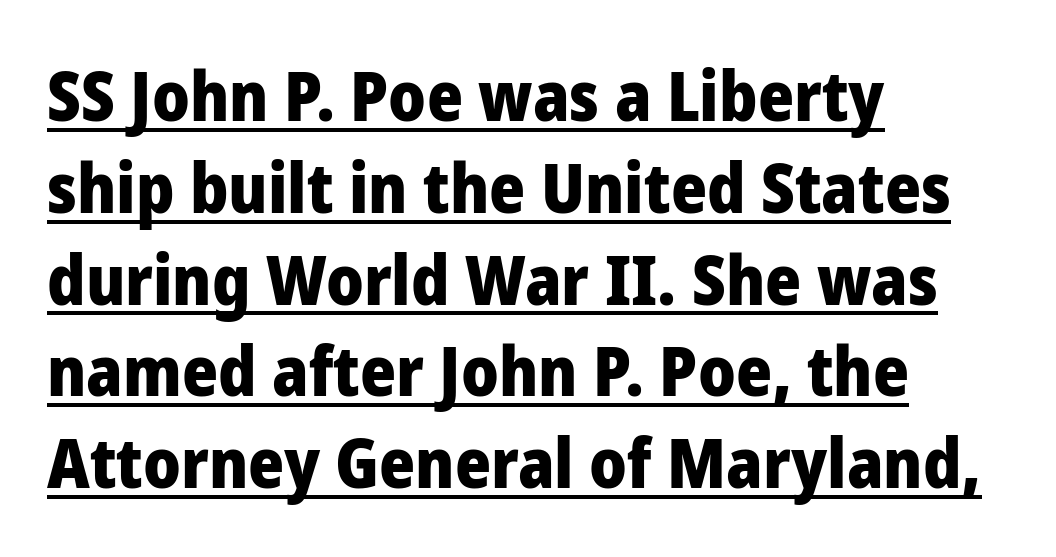
Typographic density is high because the face is bold. Vertically, the passage feels balanced, rows spaced as you'd expect. Underlined type. Spacing verdict: proportional, widths tailored to each character. Observe the absence of serifs on each vertical stroke in this sample.
